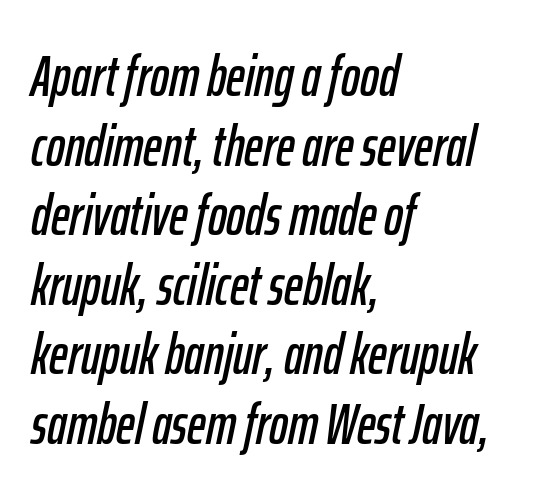
The image shows 57 px condensed type, italic (leaning right); set left-aligned, line spacing 1.22x, normal letter spacing, not underlined; low stroke contrast and a medium x-height.
